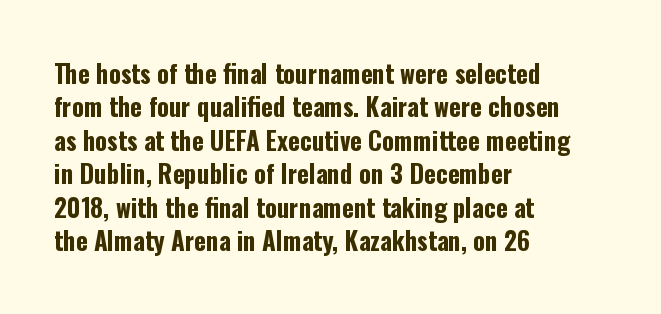
The image shows 25 px bold type, upright; set left-aligned, normal line spacing (1.34x), normal letter spacing, not underlined.
